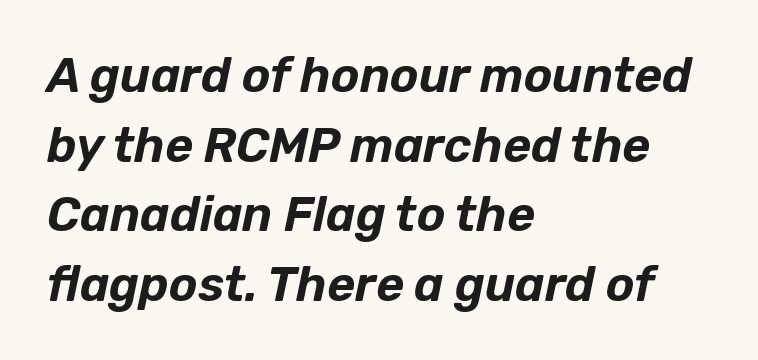
Q: Is the text italic (slanted)? A: Yes, it leans right by about 12 degrees.
Q: Is the text underlined? A: No.
Q: How is the paragraph aligned? A: Left-aligned.
Q: Is the spacing between letters normal or unusually wide? A: Normal.
Q: Is the spacing between lines tight, normal or loose? A: Normal.
Q: Width (condensed, normal, or wide)? A: Normal.
Q: Stroke contrast? A: Low.
Q: x-height? A: Medium.
Q: Monospaced? A: No.
